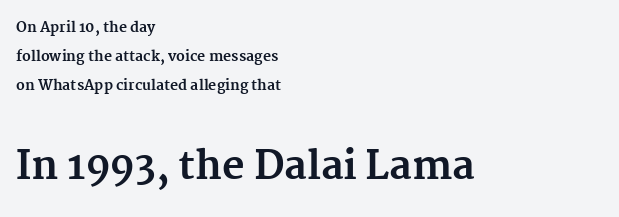
The image shows 39 px bold serif type, upright; set left-aligned, loose line spacing (2.08x), normal letter spacing, not underlined; the second (bottom) block is 2.79x larger; medium stroke contrast and a medium x-height.
